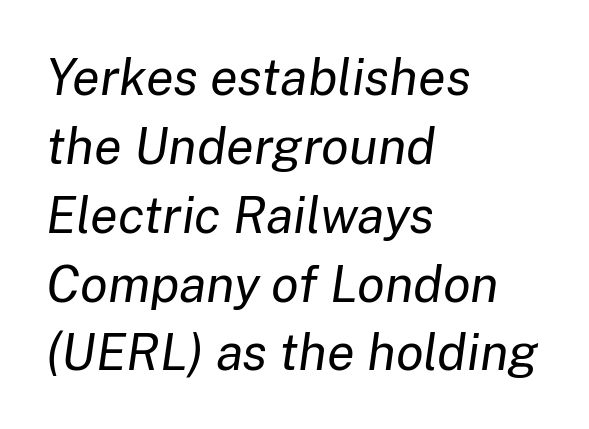
No extra tracking has been applied to these lines. Quick note: interline space is typical. Each row of text sits above clean, open space. In CSS terms this would be text-align: left.
